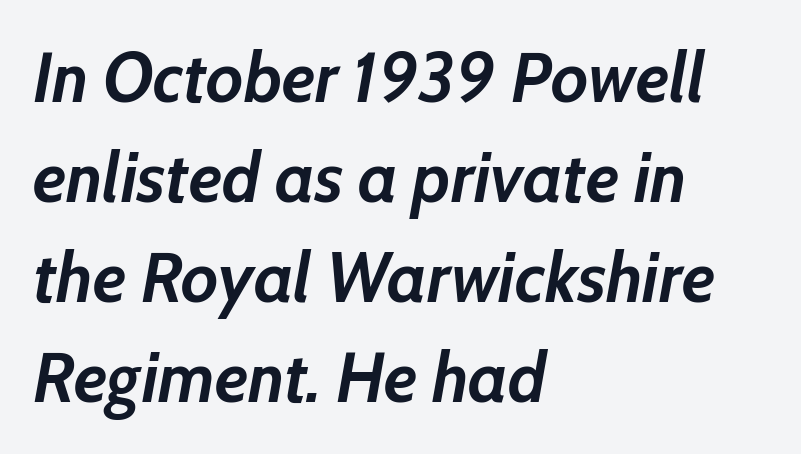
The letters are bold, with thick, heavy strokes. Does the copy run flush right? No — it runs flush left. The whole block is typeset with a tilt. Does the leading feel generous? No, just average. The rendering uses natural spacing where letterforms have individual widths. Has an underline been added? It has not.
